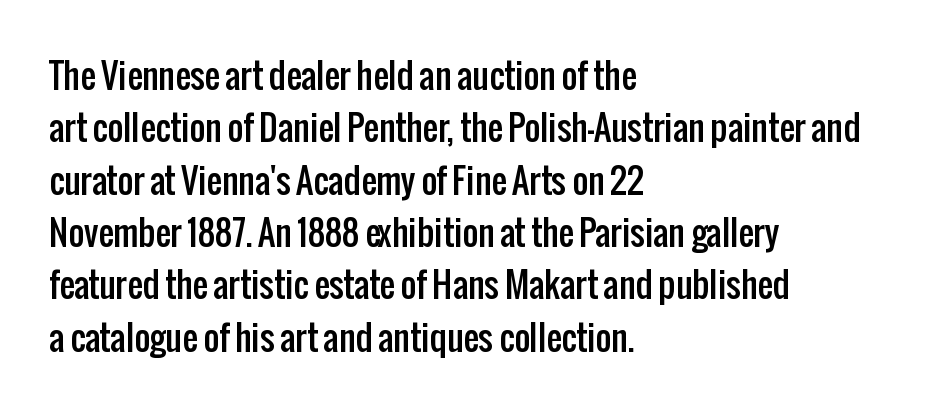
Caption: standard tracking, unaltered. Has an underline been added? It has not. Typeset ragged right — the left edge is the straight one. The font's upright variant was chosen for this text. Type style note: lacks serifs. Horizontal bands of white between lines are of average thickness.
